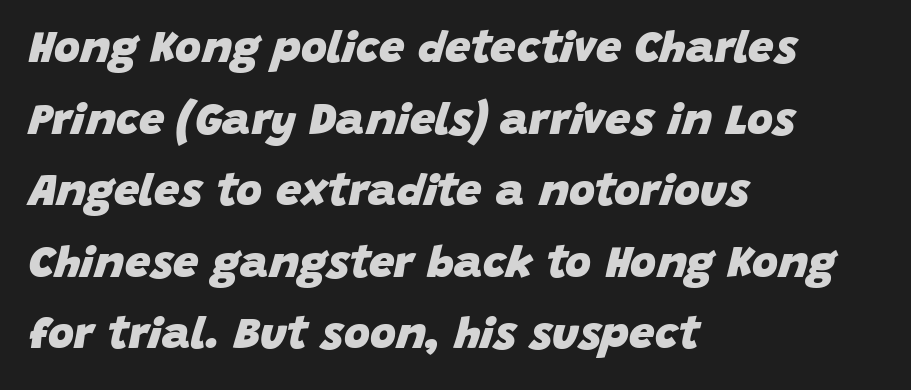
The image shows 45 px heavy type, italic (leaning right); set left-aligned, normal line spacing (1.59x), normal letter spacing, not underlined; low stroke contrast and a large x-height.
